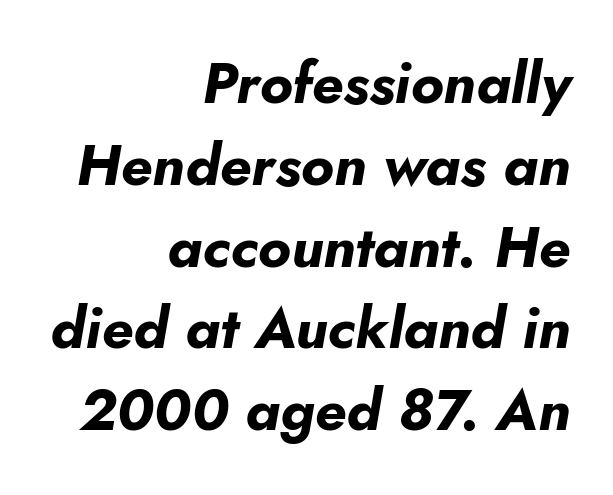
The image shows 58 px bold type, italic (leaning right); set right-aligned, normal line spacing (1.41x), normal letter spacing, not underlined; low stroke contrast and a small x-height.
